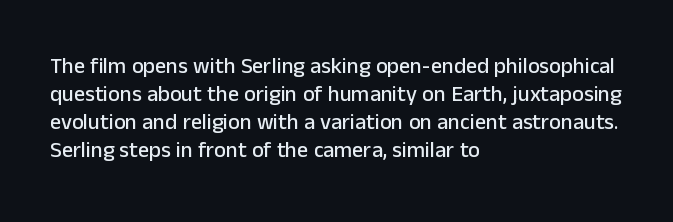
Q: Is the text italic (slanted)? A: No, it is upright.
Q: Is the text underlined? A: No.
Q: How is the paragraph aligned? A: Left-aligned.
Q: Is the spacing between letters normal or unusually wide? A: Normal.
Q: Is the spacing between lines tight, normal or loose? A: Normal.
